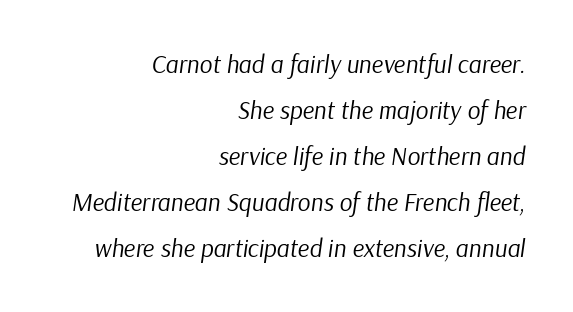
{"italic": "yes", "lean": "right", "slant_degrees": 9, "bold": "no", "underline": "no", "align": "right", "line_spacing_ratio": 1.84, "letter_spacing": "normal", "letter_spacing_em": 0.0, "glyph_px": 25}
